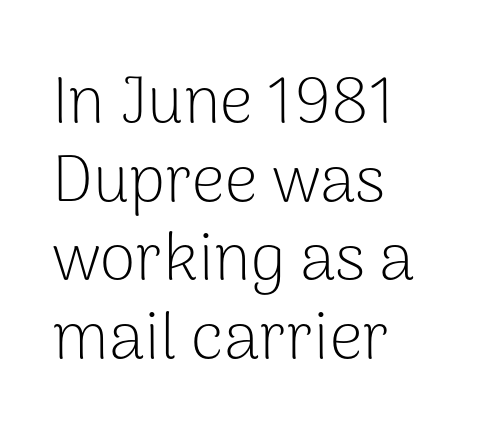
This sample has the flowing, uneven cadence of proportional lettering. The rag falls on the right side of this text block. Classification — sans serif. The strokes are not fattened; the text isn't bold. Tracking value appears to be zero — textbook default spacing.
